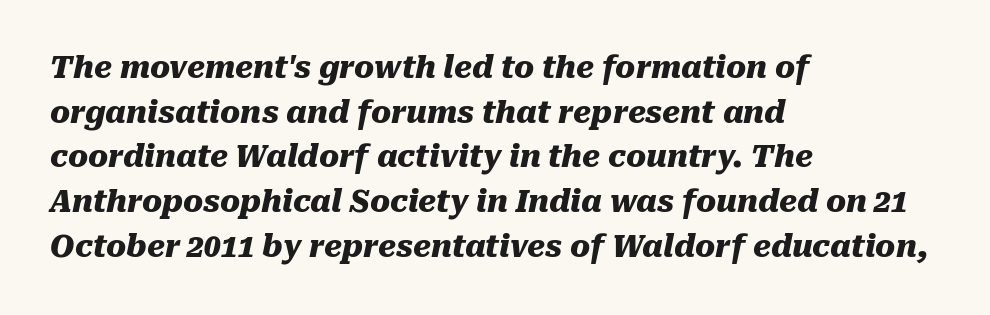
Is there much room between lines? A standard amount, neither cramped nor airy. It's the slanting kind of type. Strokes here are thick enough to call this a true bold. The paragraph shown leans on its left margin. Do the characters align in a grid? No, the font is proportional.
